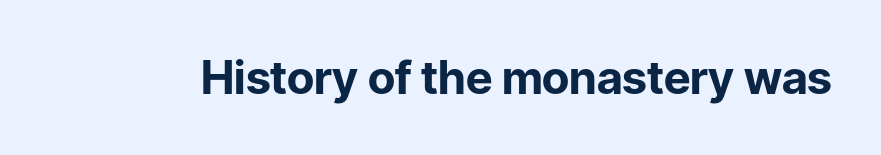
{"serif": "no", "italic": "no", "bold": "yes", "weight": "bold", "width": "normal", "stroke_contrast": "low", "x_height": "medium", "monospaced": "no", "underline": "no", "letter_spacing": "normal", "letter_spacing_em": 0.0, "glyph_px": 46}
